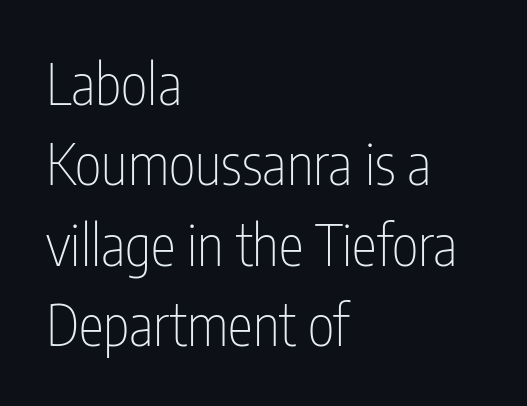
The image shows 57 px thin, condensed sans-serif type, upright; set left-aligned, normal line spacing (1.41x), normal letter spacing, not underlined; low stroke contrast and a medium x-height.
